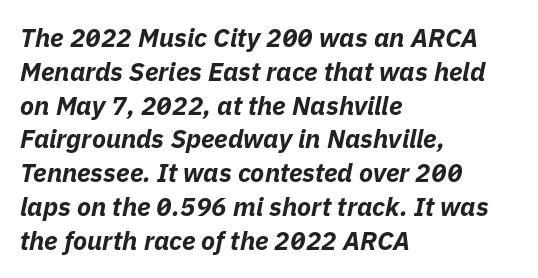
The zone under the glyphs is completely vacant. A dark, heavy texture on the line: the type is bold. There's an unmistakable incline to the writing here. Where is the straight margin? On the left. Baseline-to-baseline distance is the conventional proportion of letter height.
